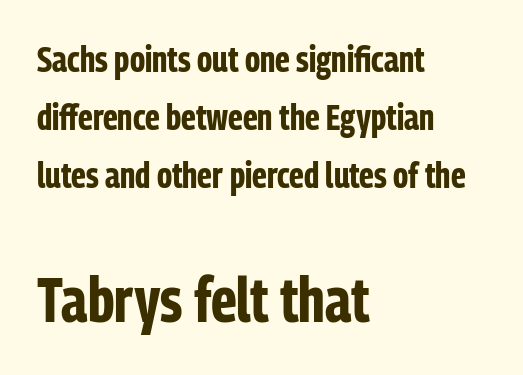
{"serif": "no", "italic": "no", "bold": "yes", "weight": "bold", "width": "condensed", "stroke_contrast": "low", "x_height": "medium", "monospaced": "no", "underline": "no", "align": "left", "line_spacing": "normal", "line_spacing_ratio": 1.61, "letter_spacing": "normal", "letter_spacing_em": 0.0, "larger_block": "second", "size_ratio": 1.75, "glyph_px": 63}
